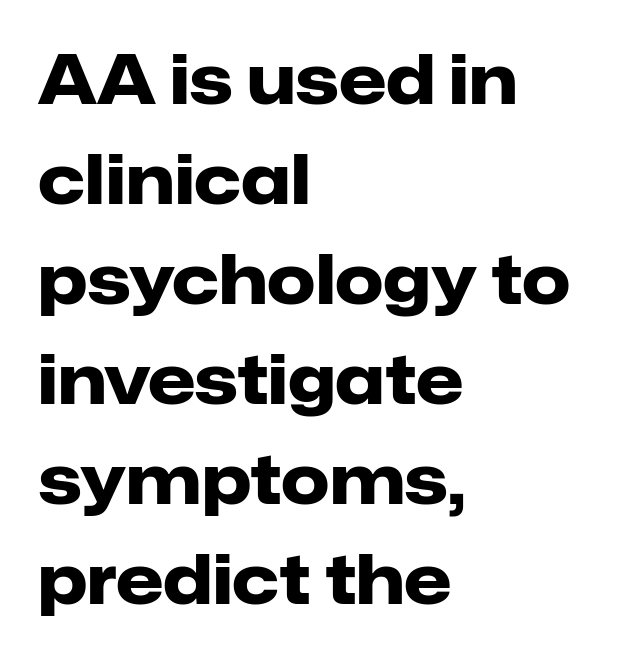
The image shows 68 px heavy sans-serif type, upright; set left-aligned, normal line spacing (1.47x), normal letter spacing, not underlined; low stroke contrast and a medium x-height.
